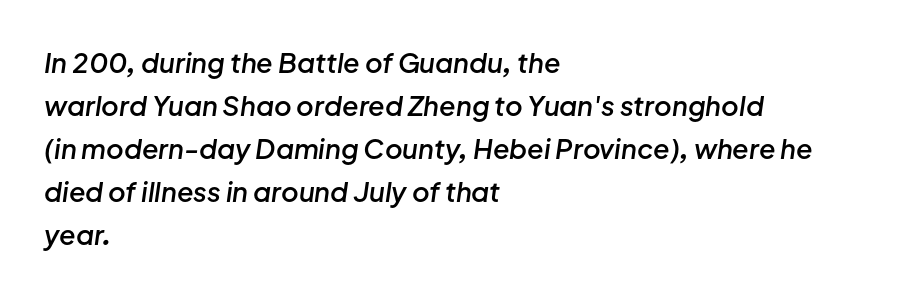
The image shows 27 px text type, italic (leaning right); set left-aligned, normal line spacing (1.59x), normal letter spacing, not underlined.
